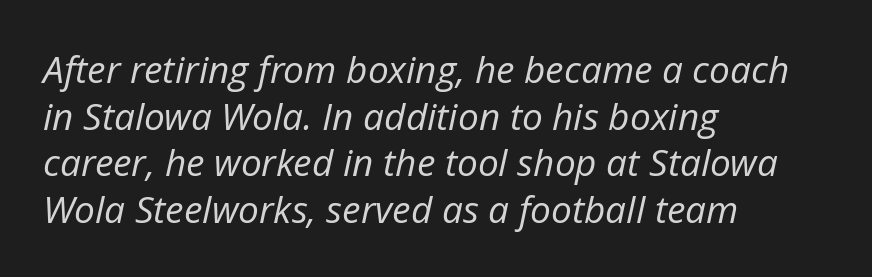
{"italic": "yes", "lean": "right", "slant_degrees": 12, "bold": "no", "weight": "regular", "width": "normal", "stroke_contrast": "low", "x_height": "medium", "monospaced": "no", "underline": "no", "align": "left", "line_spacing": "normal", "line_spacing_ratio": 1.26, "letter_spacing": "normal", "letter_spacing_em": 0.0, "glyph_px": 37}
